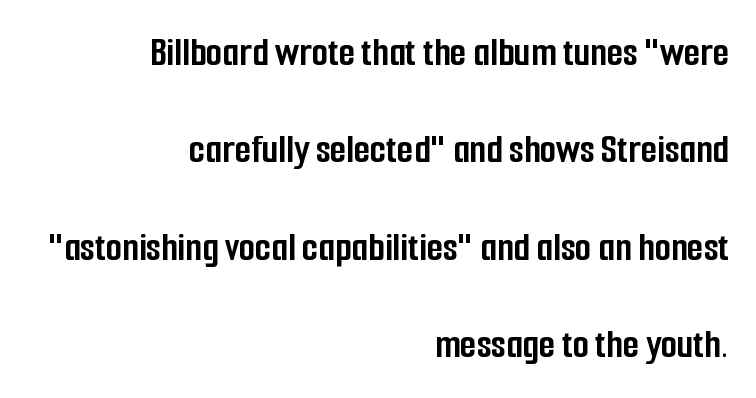
Q: Is the text bold? A: Yes.
Q: Is the text italic (slanted)? A: No, it is upright.
Q: Is the typeface a serif or a sans-serif typeface? A: Sans-serif.
Q: Is the text underlined? A: No.
Q: How is the paragraph aligned? A: Right-aligned.
Q: Is the spacing between letters normal or unusually wide? A: Normal.
Q: Is the spacing between lines tight, normal or loose? A: Loose.
Q: Width (condensed, normal, or wide)? A: Condensed.
Q: Stroke contrast? A: Low.
Q: x-height? A: Medium.
Q: Monospaced? A: No.
